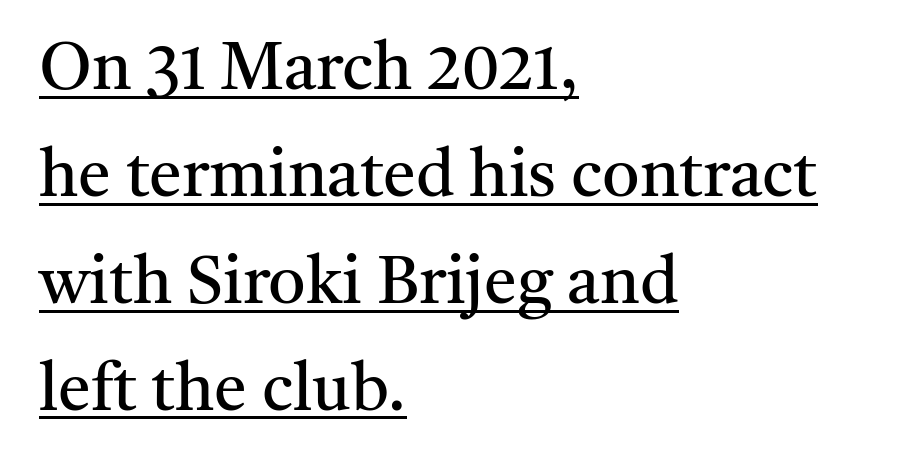
{"serif": "yes", "italic": "no", "bold": "no", "weight": "regular", "width": "normal", "stroke_contrast": "medium", "x_height": "medium", "monospaced": "no", "underline": "yes", "align": "left", "line_spacing": "normal", "line_spacing_ratio": 1.62, "letter_spacing": "normal", "letter_spacing_em": 0.0, "glyph_px": 66}
